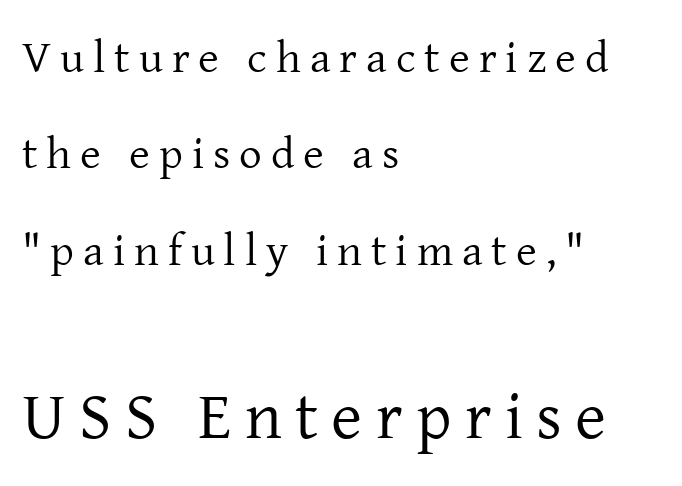
{"serif": "yes", "italic": "no", "bold": "no", "weight": "regular", "width": "normal", "stroke_contrast": "low", "x_height": "medium", "monospaced": "no", "underline": "no", "align": "left", "line_spacing": "loose", "line_spacing_ratio": 2.14, "letter_spacing": "wide", "letter_spacing_em": 0.2, "larger_block": "second", "size_ratio": 1.49, "glyph_px": 67}
